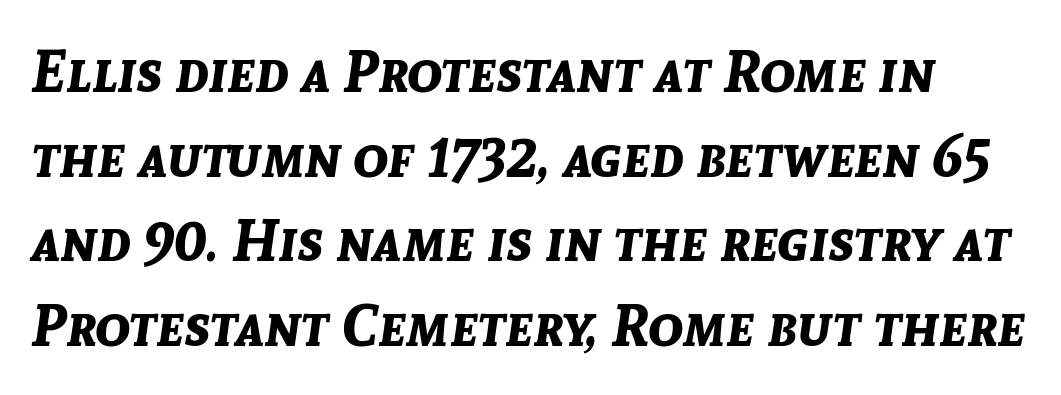
{"italic": "yes", "lean": "right", "slant_degrees": 8, "bold": "yes", "weight": "bold", "width": "normal", "stroke_contrast": "low", "x_height": "medium", "monospaced": "no", "underline": "no", "line_spacing": "normal", "line_spacing_ratio": 1.46, "letter_spacing": "normal", "letter_spacing_em": 0.0, "glyph_px": 58}
